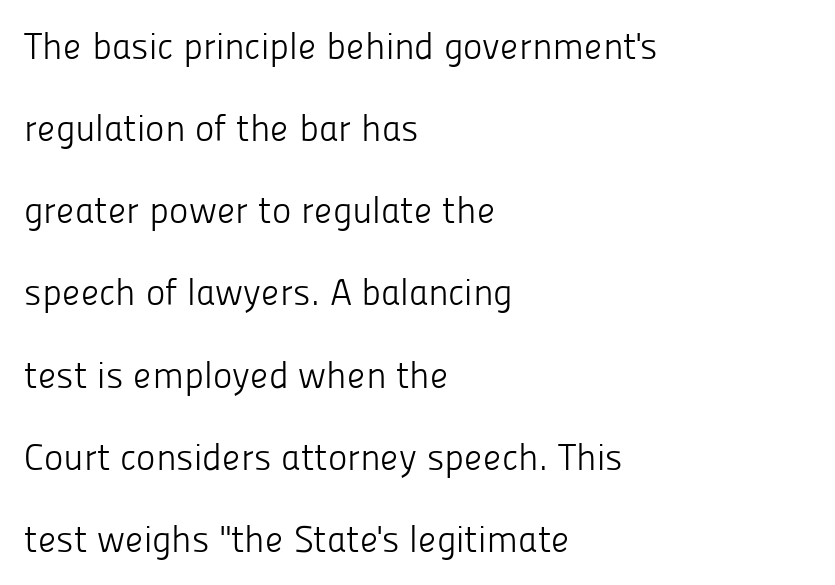
Look at the bottom of the vertical strokes: they stop flat, with no serifs. The weight tops out at a normal text grade. Each new line begins a long way beneath the previous one. You could call the tracking neutral — neither tight nor loose. The lines are quadded left.
